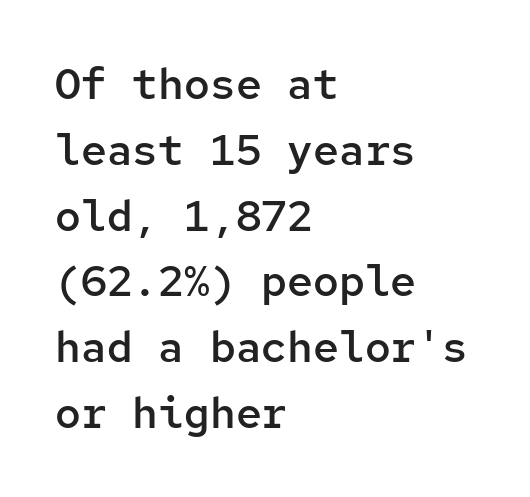
{"serif": "no", "italic": "no", "bold": "semi", "weight": "semibold", "width": "normal", "stroke_contrast": "low", "x_height": "medium", "monospaced": "yes", "underline": "no", "align": "left", "line_spacing": "normal", "line_spacing_ratio": 1.53, "letter_spacing": "normal", "letter_spacing_em": 0.0, "glyph_px": 43}
